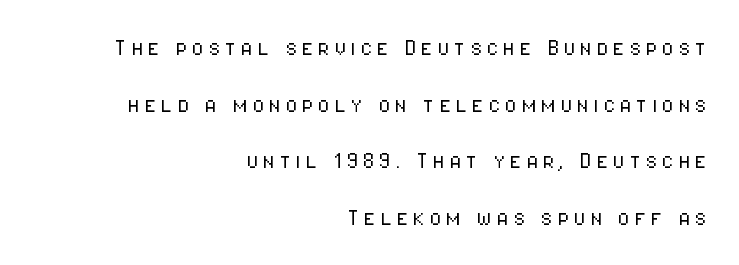
Q: Is the text bold? A: No.
Q: Is the text italic (slanted)? A: No, it is upright.
Q: Is the text underlined? A: No.
Q: How is the paragraph aligned? A: Right-aligned.
Q: Is the spacing between lines tight, normal or loose? A: Loose.
